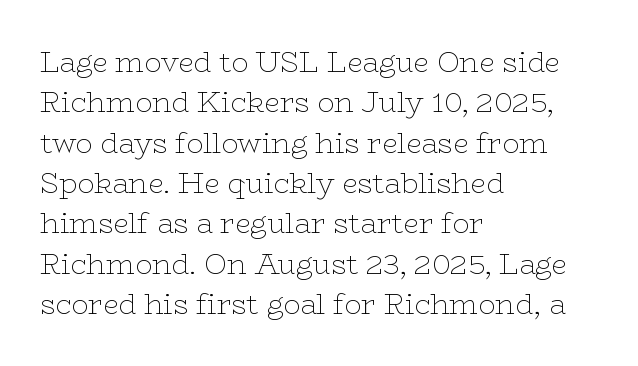
{"serif": "yes", "italic": "no", "bold": "no", "weight": "thin", "width": "wide", "stroke_contrast": "low", "x_height": "medium", "monospaced": "no", "underline": "no", "align": "left", "line_spacing": "normal", "line_spacing_ratio": 1.44, "letter_spacing": "normal", "letter_spacing_em": 0.0, "glyph_px": 28}
